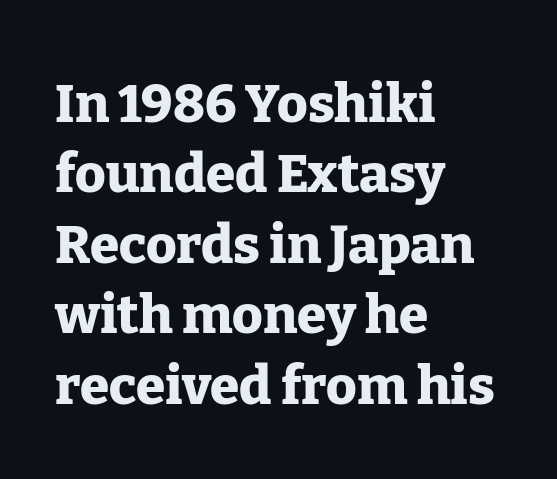
The font family rendered here belongs to the serif group. Beneath every word, the page is bare. Notice how the stems are strictly vertical — no italics here. Honestly, the letter spacing is just normal — you wouldn't notice it.
